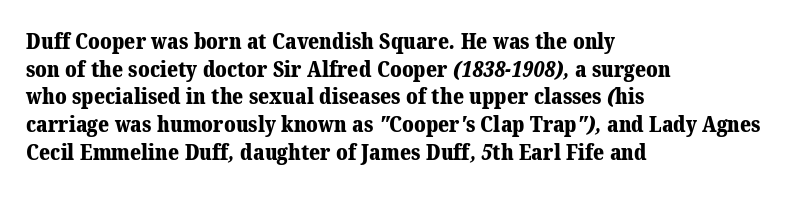
{"bold": "yes", "underline": "no", "align": "left", "line_spacing": "normal", "line_spacing_ratio": 1.32, "letter_spacing": "normal", "letter_spacing_em": 0.0, "glyph_px": 21}
